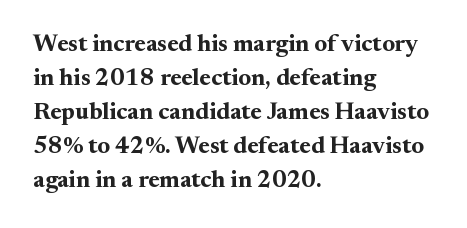
The image shows 24 px bold type, upright; set left-aligned, normal line spacing (1.42x), normal letter spacing, not underlined.
